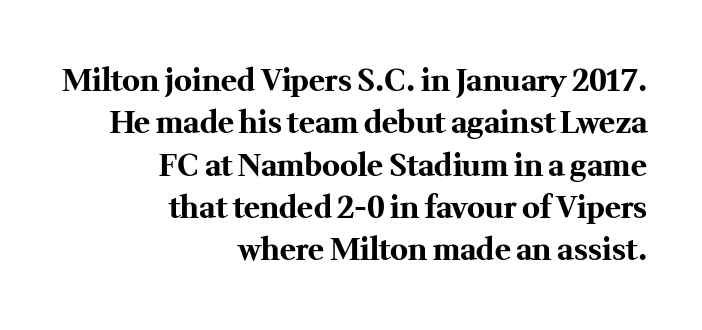
The image shows 30 px bold serif type, upright; set right-aligned, normal line spacing (1.41x), normal letter spacing, not underlined; medium stroke contrast and a medium x-height.
